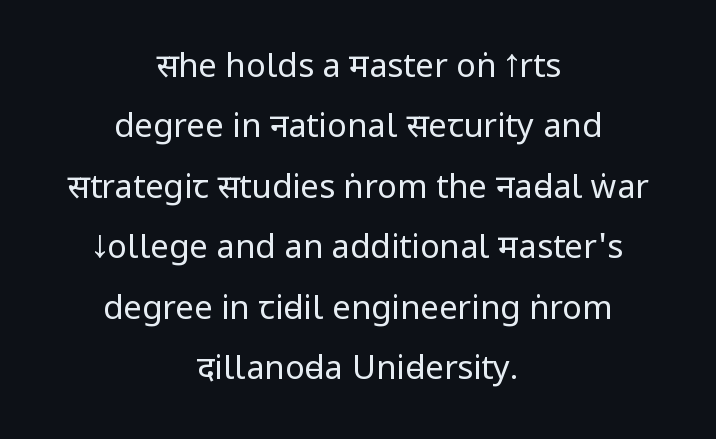
Is the type heavy? It reads as light-to-regular instead. These lines keep a tight, regular rhythm from letter to letter. Line starts and ends both wander, symmetrically. The foot of each line stays bare and open. Examine the stroke ends and you'll find no serifs. It's the straight-up-and-down kind of type.
